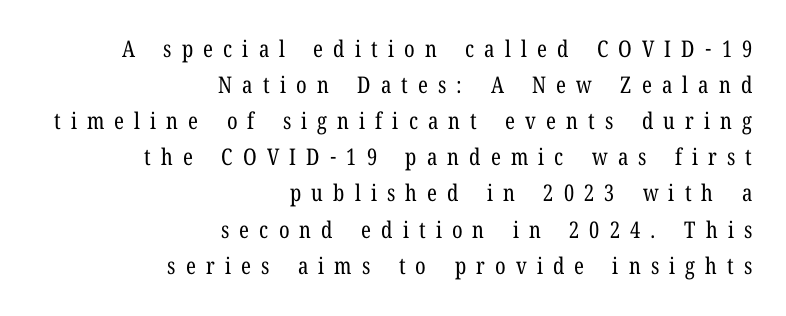
The image shows 23 px text type, upright; set right-aligned, normal line spacing (1.57x), unusually wide letter spacing (+0.44 em), not underlined.
